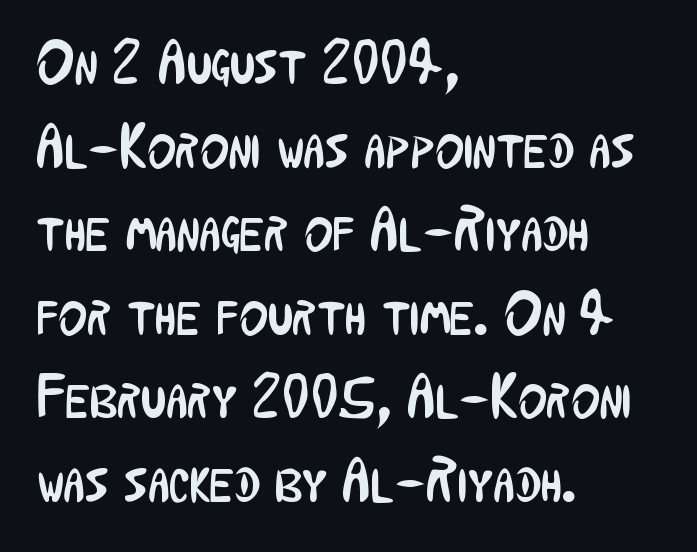
{"serif": "no", "italic": "no", "bold": "no", "weight": "regular", "width": "condensed", "stroke_contrast": "low", "x_height": "medium", "monospaced": "no", "underline": "no", "align": "left", "line_spacing": "normal", "line_spacing_ratio": 1.37, "letter_spacing": "normal", "letter_spacing_em": 0.0, "glyph_px": 61}
